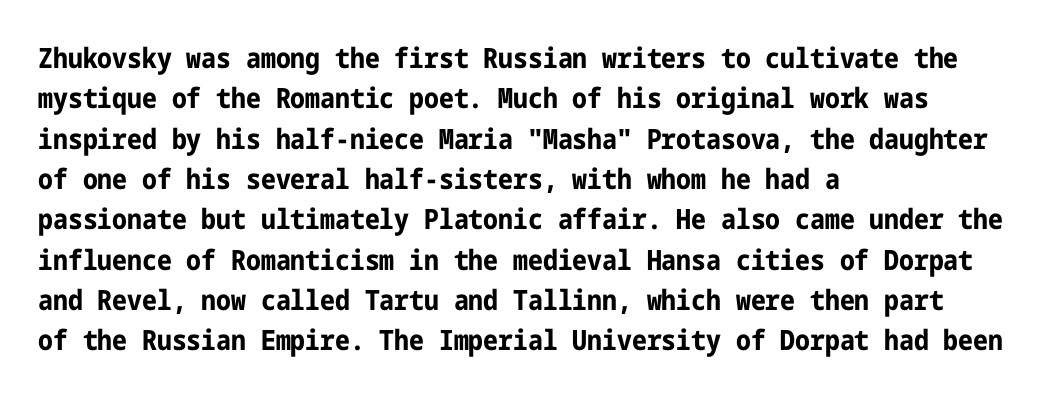
{"serif": "no", "italic": "no", "bold": "yes", "weight": "bold", "width": "condensed", "stroke_contrast": "low", "x_height": "medium", "underline": "no", "align": "left", "line_spacing": "normal", "line_spacing_ratio": 1.44, "letter_spacing": "normal", "letter_spacing_em": 0.0, "glyph_px": 28}
